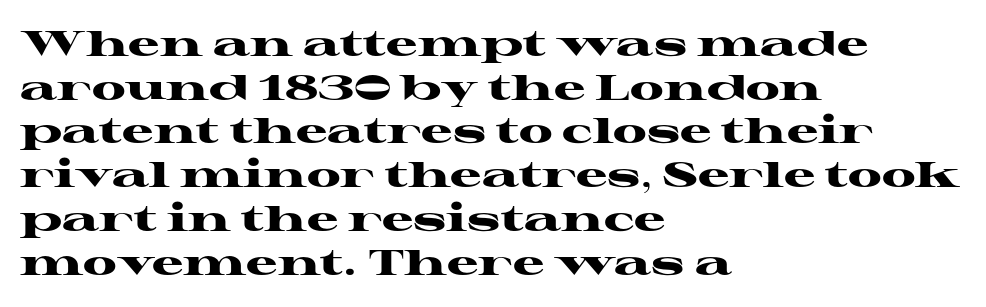
Heavy-handed strokes throughout: this text is bold. Descender tails drop into unmarked territory. Does the lettering tilt? It doesn't — this is upright. Rows of type keep a routine distance in the vertical direction. Looks like regular typesetting: each glyph gets only the width it needs. Casual observation: everything's shoved over to the left.
